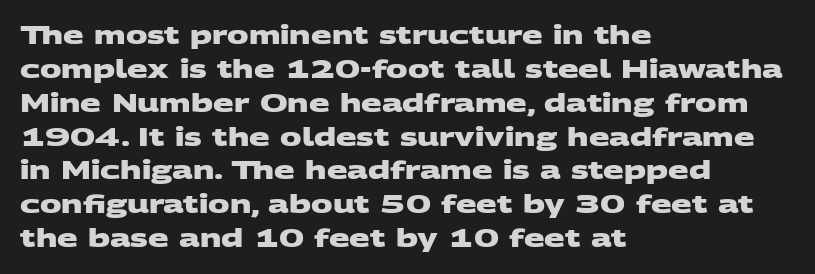
Q: Is the text bold? A: Yes.
Q: Is the text underlined? A: No.
Q: How is the paragraph aligned? A: Left-aligned.
Q: Is the spacing between letters normal or unusually wide? A: Normal.
Q: Is the spacing between lines tight, normal or loose? A: Normal.
